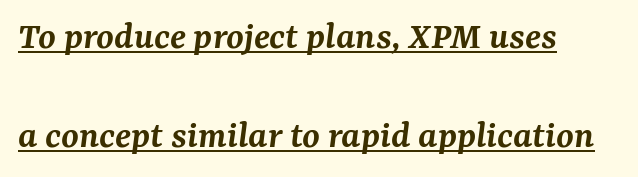
Stems and bowls a touch heavier than normal — semibold. Widely set lines give the paragraph a tall, airy silhouette. Each word holds together tightly as a unit, with standard inter-letter gaps. Is the type slanted? Yes — the strokes lean at a clear angle. Unlike a clean sans, this face finishes its strokes with serifs.
